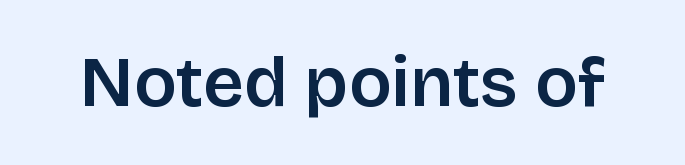
The image shows 71 px sans-serif type, upright; set normal letter spacing, not underlined; low stroke contrast and a large x-height.
